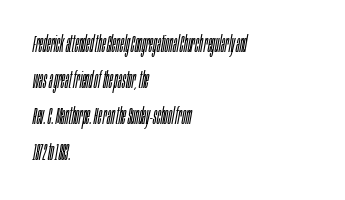
The image shows 23 px text type, italic (leaning right); set left-aligned, normal line spacing (1.57x), normal letter spacing, not underlined.
